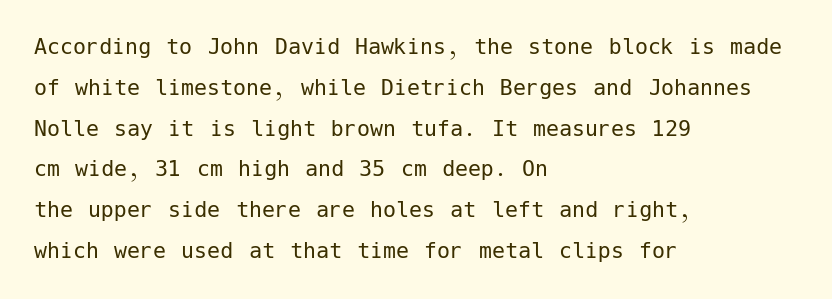
The gap between lines stays unmarked. No extra tracking has been applied to these lines. Does the leading feel generous? No, just average. Short and long lines alike share a common starting point at left.
